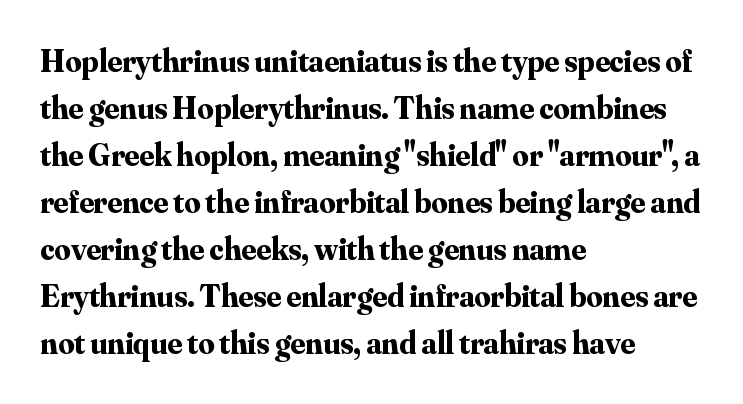
{"serif": "yes", "italic": "no", "bold": "yes", "weight": "bold", "width": "normal", "stroke_contrast": "medium", "x_height": "small", "monospaced": "no", "underline": "no", "align": "left", "line_spacing": "normal", "line_spacing_ratio": 1.47, "letter_spacing": "normal", "letter_spacing_em": 0.0, "glyph_px": 32}
